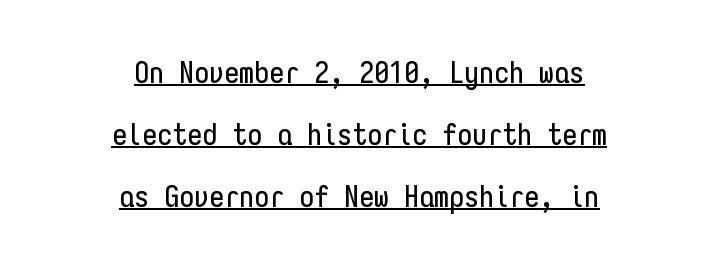
{"serif": "no", "italic": "no", "width": "condensed", "stroke_contrast": "low", "x_height": "medium", "monospaced": "yes", "underline": "yes", "align": "center", "line_spacing": "loose", "line_spacing_ratio": 2.06, "letter_spacing": "normal", "letter_spacing_em": 0.0, "glyph_px": 30}
